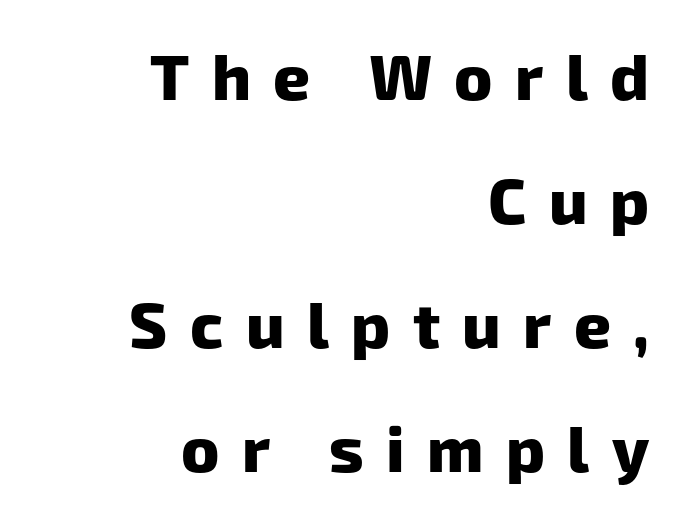
{"serif": "no", "bold": "yes", "weight": "heavy", "width": "normal", "stroke_contrast": "low", "x_height": "medium", "monospaced": "no", "underline": "no", "align": "right", "line_spacing": "loose", "line_spacing_ratio": 1.94, "letter_spacing": "wide", "letter_spacing_em": 0.35, "glyph_px": 64}
